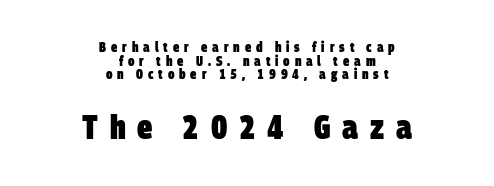
Descenders are the only things crossing below the line. Students, this is bold: see how much ink each stroke carries. Between these two stacked blocks, the lower one wins on size. How are the letters spaced? Widely, with obvious added tracking.
